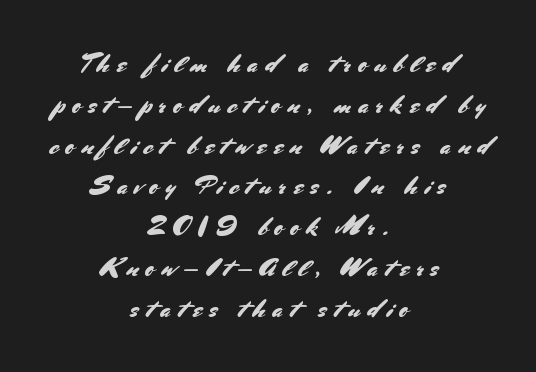
The paragraph has two soft edges and a firm central axis. The passage shown is not underscored anywhere. The lines sit at an ordinary, default distance from one another. In terms of letterspacing, this is a distinctly airy, spread setting.
